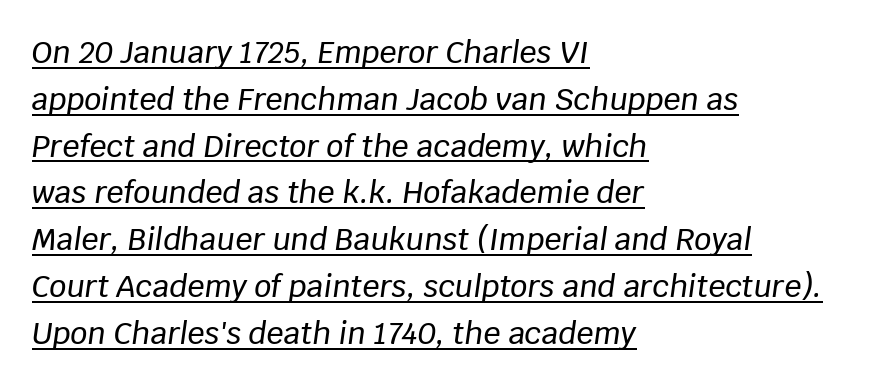
Q: Is the text italic (slanted)? A: Yes, it leans right by about 8 degrees.
Q: Is the text underlined? A: Yes.
Q: How is the paragraph aligned? A: Left-aligned.
Q: Is the spacing between letters normal or unusually wide? A: Normal.
Q: Is the spacing between lines tight, normal or loose? A: Normal.
Q: Width (condensed, normal, or wide)? A: Normal.
Q: Stroke contrast? A: Low.
Q: x-height? A: Large.
Q: Monospaced? A: No.
